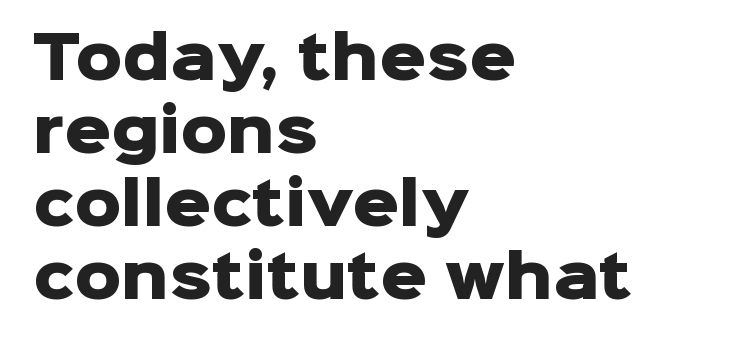
The image shows 58 px heavy sans-serif type, upright; set left-aligned, normal line spacing (1.26x), normal letter spacing, not underlined; low stroke contrast and a medium x-height.
